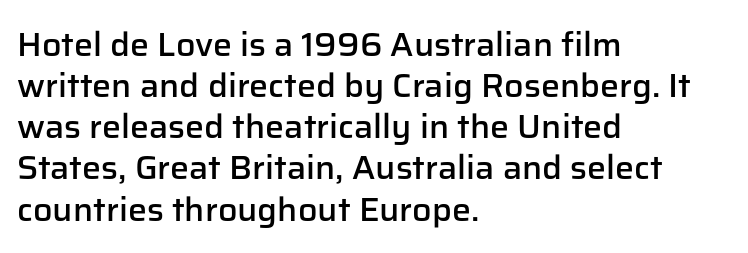
Q: Is the text bold? A: Semi-bold.
Q: Is the text italic (slanted)? A: No, it is upright.
Q: Is the typeface a serif or a sans-serif typeface? A: Sans-serif.
Q: Is the text underlined? A: No.
Q: How is the paragraph aligned? A: Left-aligned.
Q: Is the spacing between letters normal or unusually wide? A: Normal.
Q: Width (condensed, normal, or wide)? A: Normal.
Q: Stroke contrast? A: Low.
Q: x-height? A: Medium.
Q: Monospaced? A: No.
